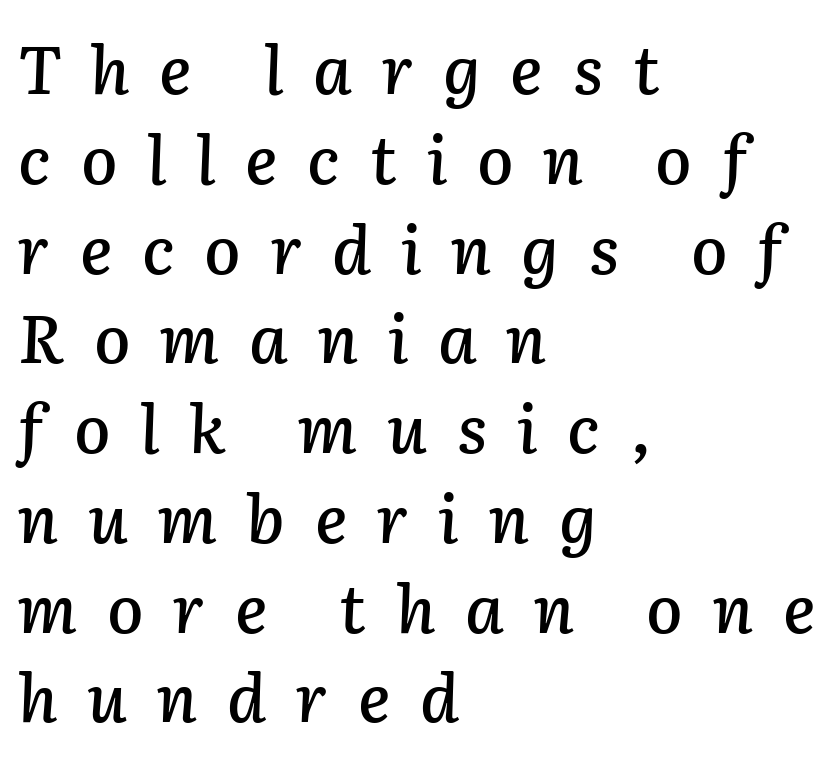
The typography opts for an oblique posture over an upright one. Just letters on the line, the space beneath them empty. The gaps between neighbouring characters are conspicuously large. Varying glyph widths throughout — classic text-font behaviour.
